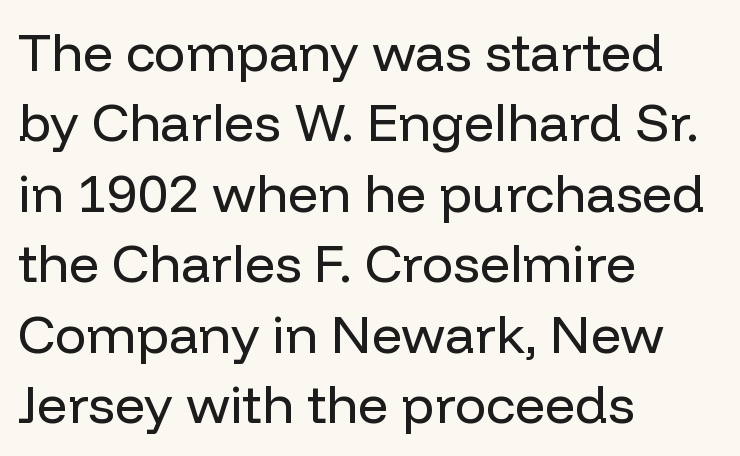
Reading down the block, your eye returns to a fixed left position each line. The lettering stays uniformly vertical, giving the passage a roman look. Font category for this specimen: sans-serif. Evenly set lines give the paragraph a standard silhouette. The specimen omits any rule beneath the text block's lines.
